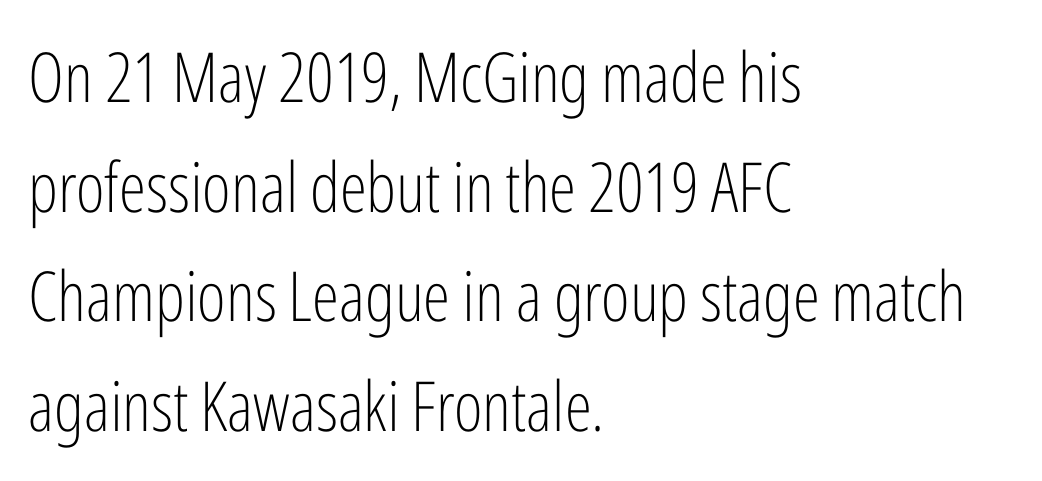
The image shows 69 px light, condensed sans-serif type, upright; set left-aligned, normal line spacing (1.59x), normal letter spacing, not underlined; low stroke contrast and a medium x-height.
